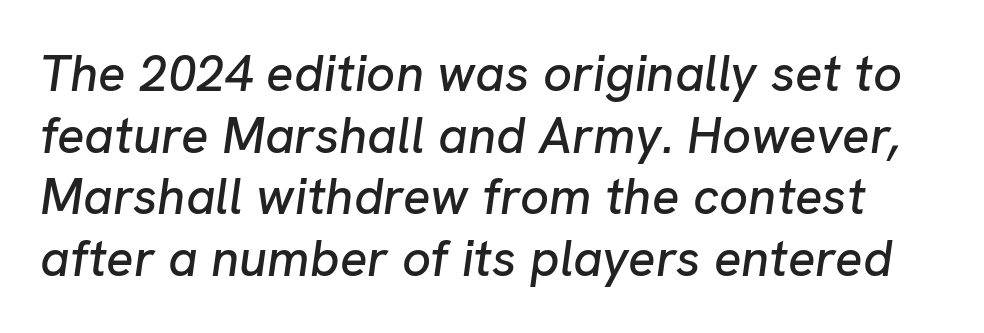
{"italic": "yes", "lean": "right", "slant_degrees": 8, "width": "normal", "stroke_contrast": "low", "x_height": "medium", "monospaced": "no", "underline": "no", "line_spacing_ratio": 1.21, "letter_spacing": "normal", "letter_spacing_em": 0.0, "glyph_px": 51}
